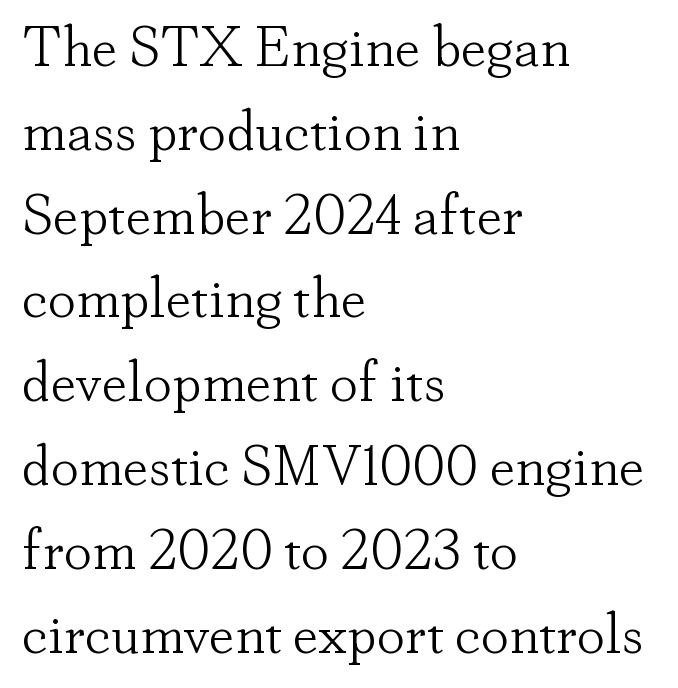
Q: Is the text bold? A: No.
Q: Is the text italic (slanted)? A: No, it is upright.
Q: Is the typeface a serif or a sans-serif typeface? A: Serif.
Q: Is the text underlined? A: No.
Q: How is the paragraph aligned? A: Left-aligned.
Q: Is the spacing between letters normal or unusually wide? A: Normal.
Q: Is the spacing between lines tight, normal or loose? A: Normal.
Q: Width (condensed, normal, or wide)? A: Normal.
Q: Stroke contrast? A: Low.
Q: x-height? A: Small.
Q: Monospaced? A: No.
